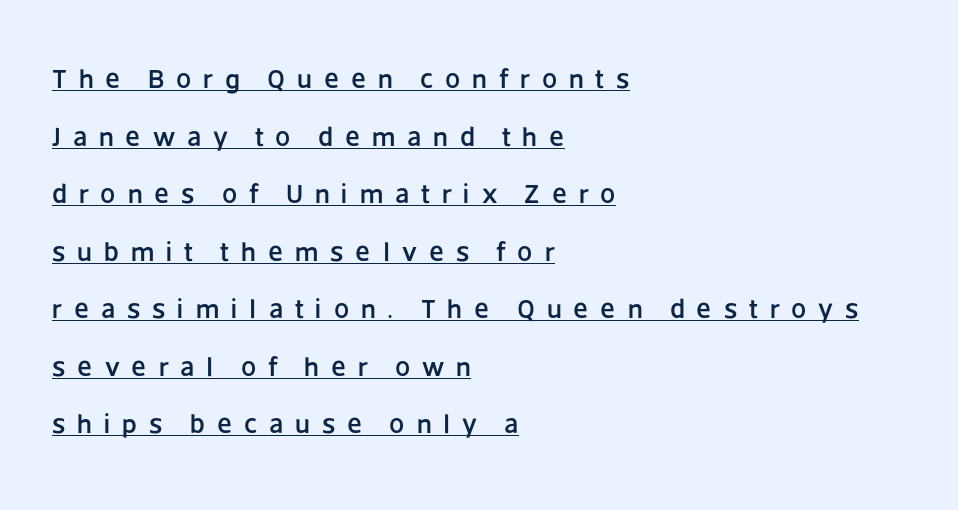
The image shows 27 px text type, upright; set left-aligned, loose line spacing (2.13x), unusually wide letter spacing (+0.44 em), underlined.
